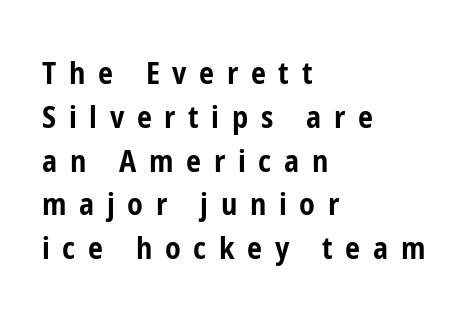
{"serif": "no", "italic": "no", "bold": "yes", "weight": "bold", "width": "condensed", "stroke_contrast": "low", "x_height": "medium", "monospaced": "no", "underline": "no", "align": "left", "line_spacing": "normal", "line_spacing_ratio": 1.46, "letter_spacing": "wide", "letter_spacing_em": 0.42, "glyph_px": 30}
